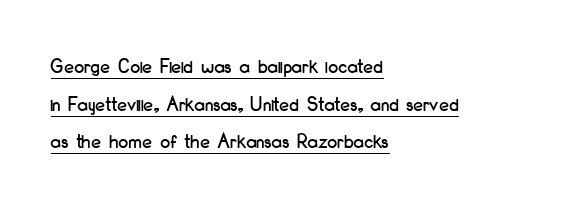
Q: Is the text italic (slanted)? A: No, it is upright.
Q: Is the text underlined? A: Yes.
Q: How is the paragraph aligned? A: Left-aligned.
Q: Is the spacing between letters normal or unusually wide? A: Normal.
